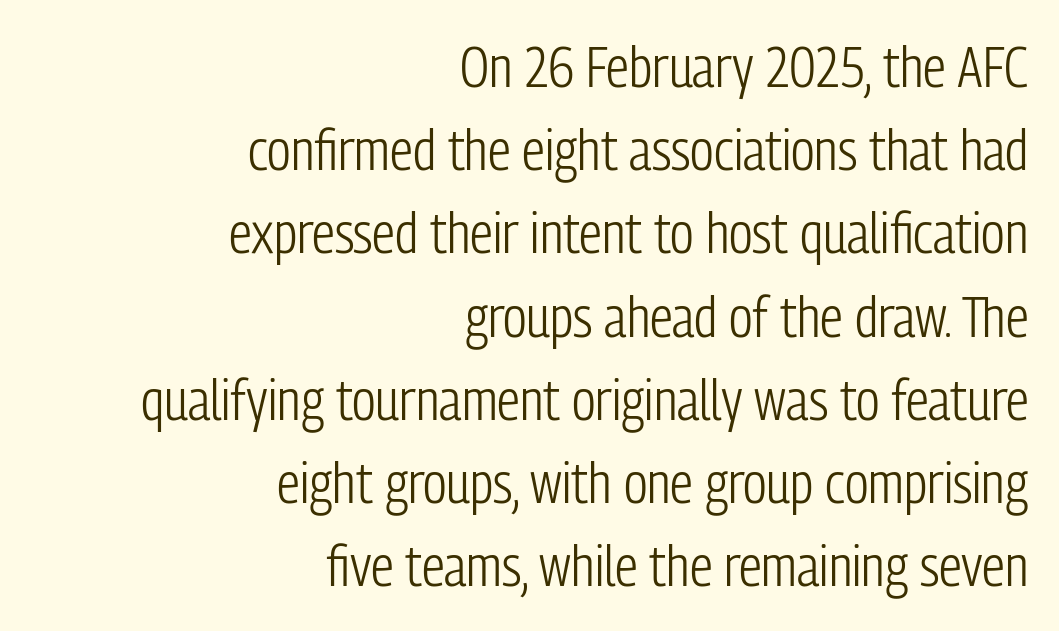
The image shows 57 px light, condensed sans-serif type, upright; set right-aligned, normal line spacing (1.46x), normal letter spacing, not underlined; low stroke contrast and a medium x-height.
